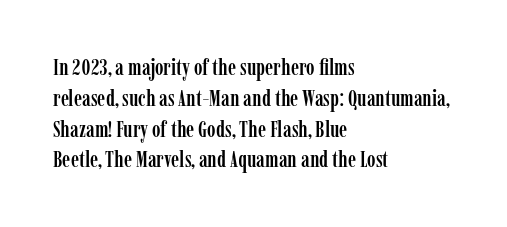
Q: Is the text italic (slanted)? A: No, it is upright.
Q: Is the text underlined? A: No.
Q: How is the paragraph aligned? A: Left-aligned.
Q: Is the spacing between letters normal or unusually wide? A: Normal.
Q: Is the spacing between lines tight, normal or loose? A: Normal.
